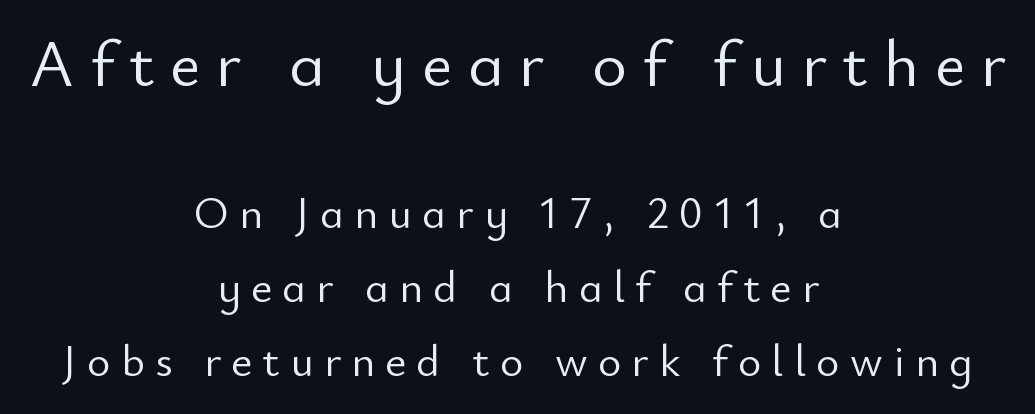
Bigger letters appear in the top chunk; the bottom chunk is reduced. The block of text has a typical density, with ordinary space between rows. The space beneath each line is pristine and unruled. The letters look calm and open, with moderate or lighter stems. Here the designer chose a conventional face with non-uniform glyph widths. The face used here is rendered with a markedly widened letterfit.
